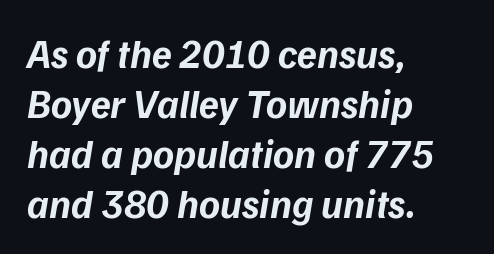
{"serif": "no", "bold": "yes", "weight": "bold", "width": "normal", "stroke_contrast": "low", "x_height": "medium", "monospaced": "no", "underline": "no", "align": "left", "line_spacing": "normal", "line_spacing_ratio": 1.25, "letter_spacing": "normal", "letter_spacing_em": 0.0, "glyph_px": 40}
